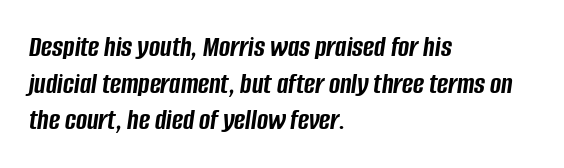
Weight check: bold — yes, fully. A typesetter would call this zero additional tracking. The passage shown is typed in a proportional face where columns would drift. The gap between lines stays unmarked. All the whitespace from short lines collects on the right. Style check: oblique.
